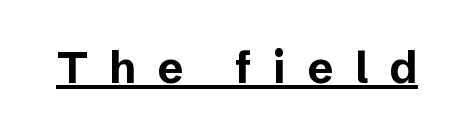
The letterforms stand isolated, each surrounded by extra space. A baseline rule has been typeset under these characters. The lettering stays uniformly vertical, giving the passage a roman look. These lines are rendered in a variable-pitch font. The rendering uses a bold face; every stroke is thick and dark. Examine the stroke ends and you'll find no serifs.
